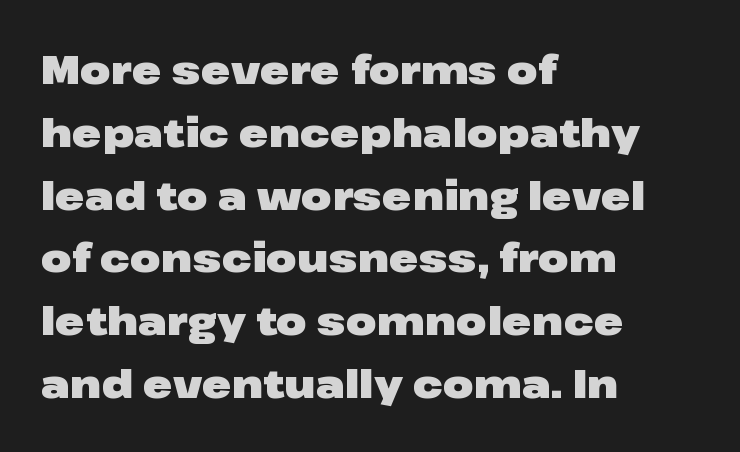
{"serif": "no", "italic": "no", "bold": "yes", "weight": "heavy", "width": "wide", "stroke_contrast": "low", "x_height": "medium", "monospaced": "no", "underline": "no", "align": "left", "line_spacing": "normal", "line_spacing_ratio": 1.57, "letter_spacing": "normal", "letter_spacing_em": 0.0, "glyph_px": 40}
